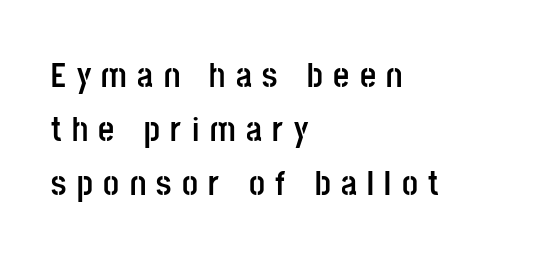
Q: Is the text bold? A: Yes.
Q: Is the text italic (slanted)? A: No, it is upright.
Q: Is the typeface a serif or a sans-serif typeface? A: Sans-serif.
Q: Is the text underlined? A: No.
Q: How is the paragraph aligned? A: Left-aligned.
Q: Is the spacing between letters normal or unusually wide? A: Unusually wide.
Q: Is the spacing between lines tight, normal or loose? A: Normal.
Q: Width (condensed, normal, or wide)? A: Condensed.
Q: Stroke contrast? A: Low.
Q: x-height? A: Large.
Q: Monospaced? A: No.
